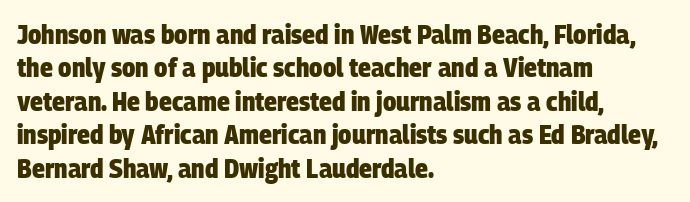
The image shows 27 px bold type; set left-aligned, line spacing 1.24x, normal letter spacing, not underlined.
